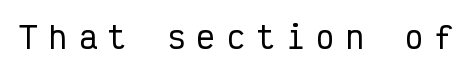
Observe the wide spacing: letters keep a clear distance from each other. Just letters on the line, the space beneath them empty. Is there any slant? The stems are plumb. Look at the bottom of the vertical strokes: they stop flat, with no serifs. You could count columns in this text — the font is strictly monospaced.
